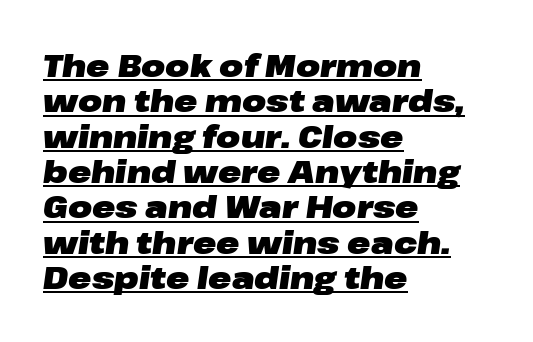
{"italic": "yes", "lean": "right", "slant_degrees": 8, "bold": "yes", "weight": "heavy", "width": "wide", "stroke_contrast": "low", "x_height": "medium", "monospaced": "no", "underline": "yes", "align": "left", "line_spacing": "tight", "line_spacing_ratio": 1.14, "letter_spacing": "normal", "letter_spacing_em": 0.0, "glyph_px": 31}
